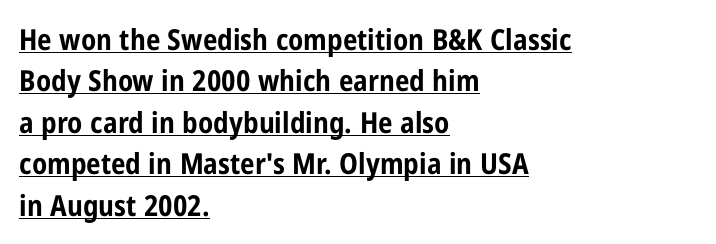
Serif or sans? Sans — the stroke terminals are bare. This sample is left-justified, so line endings fall wherever the words run out. Decoration check: the copy is underlined. If you measured baseline to baseline, you'd find a middling distance.
